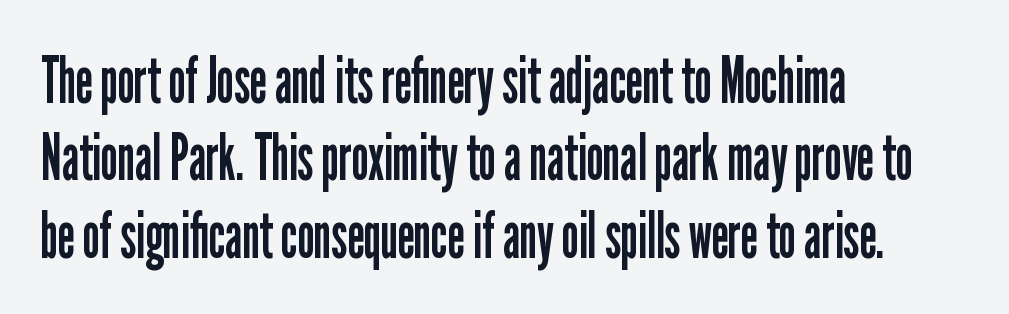
The image shows 64 px regular-weight, condensed sans-serif type, upright; set left-aligned, line spacing 1.21x, normal letter spacing, not underlined; low stroke contrast and a medium x-height.
